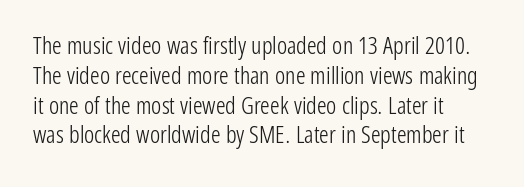
The image shows 24 px text type, upright; set left-aligned, line spacing 1.24x, normal letter spacing, not underlined.
